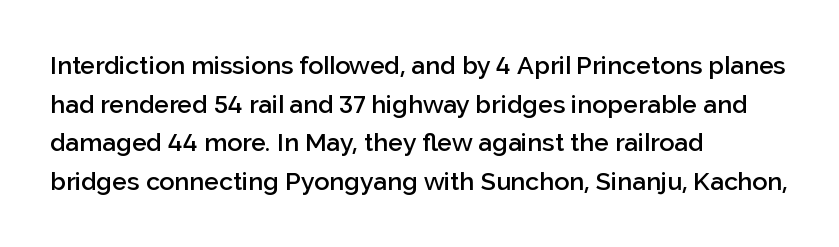
Q: Is the text bold? A: Semi-bold.
Q: Is the text italic (slanted)? A: No, it is upright.
Q: Is the text underlined? A: No.
Q: How is the paragraph aligned? A: Left-aligned.
Q: Is the spacing between letters normal or unusually wide? A: Normal.
Q: Is the spacing between lines tight, normal or loose? A: Normal.
